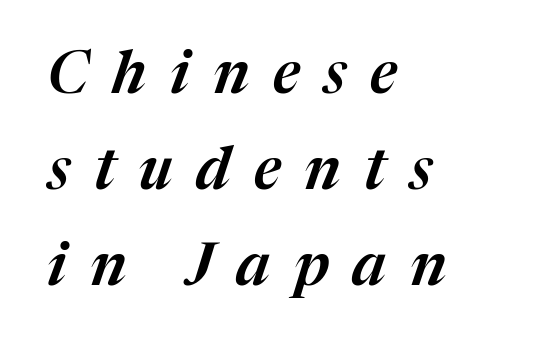
The image shows 59 px text type, italic (leaning right); set left-aligned, normal line spacing (1.63x), unusually wide letter spacing (+0.4 em), not underlined; medium stroke contrast and a medium x-height.
